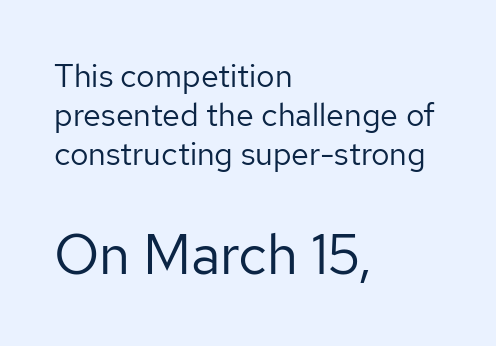
Q: Is the text bold? A: No.
Q: Is the text italic (slanted)? A: No, it is upright.
Q: Is the typeface a serif or a sans-serif typeface? A: Sans-serif.
Q: Is the text underlined? A: No.
Q: How is the paragraph aligned? A: Left-aligned.
Q: Is the spacing between letters normal or unusually wide? A: Normal.
Q: Which block of text is set in a larger size, the first (top) or the second (bottom)? A: The second (bottom) one.
Q: Width (condensed, normal, or wide)? A: Normal.
Q: Stroke contrast? A: Low.
Q: x-height? A: Medium.
Q: Monospaced? A: No.
